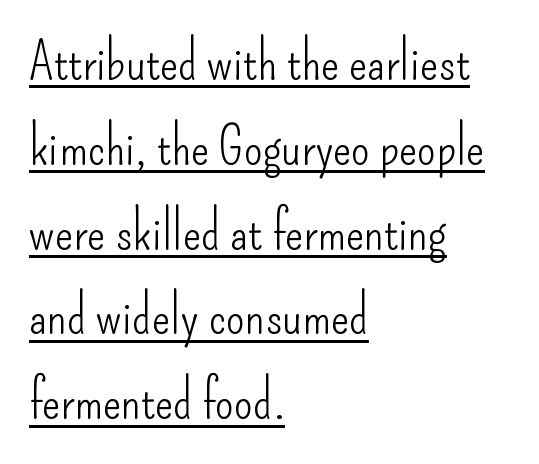
The image shows 54 px light, condensed sans-serif type, upright; set left-aligned, normal line spacing (1.57x), normal letter spacing, underlined; low stroke contrast and a small x-height.
